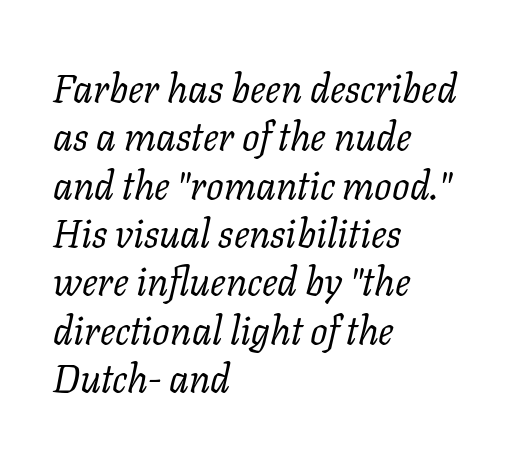
The space beneath each line is pristine and unruled. A typesetter would call this zero additional tracking. Heft: none added — not bold. The face used here has a pronounced slope to its letters. Does the copy run flush right? No — it runs flush left.
